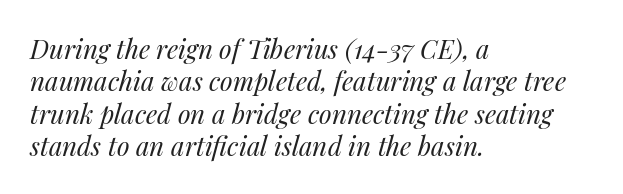
Characters follow at the spacing the type designer built in. Emphasis-style slanted type is in use. The lines in this sample share a left origin and differ only in where they stop. The foot of each line stays bare and open.
